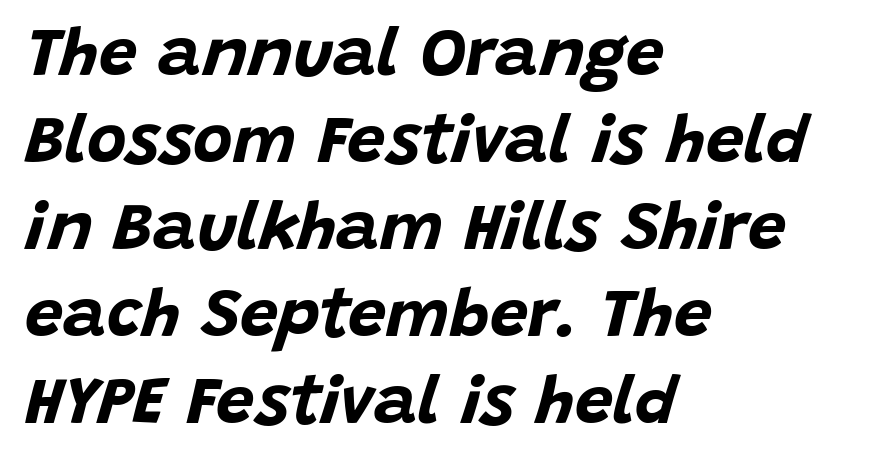
{"italic": "yes", "lean": "right", "slant_degrees": 15, "bold": "yes", "weight": "bold", "width": "normal", "stroke_contrast": "low", "x_height": "large", "monospaced": "no", "underline": "no", "align": "left", "line_spacing": "normal", "line_spacing_ratio": 1.28, "letter_spacing": "normal", "letter_spacing_em": 0.0, "glyph_px": 68}
